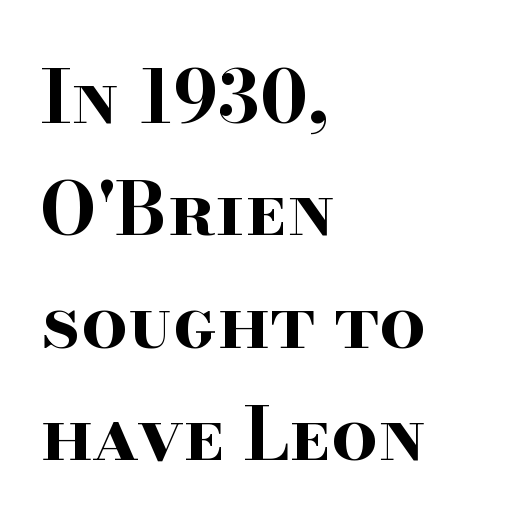
The image shows 73 px bold, wide serif type, upright; set left-aligned, normal line spacing (1.54x), normal letter spacing, not underlined; high stroke contrast and a small x-height.
